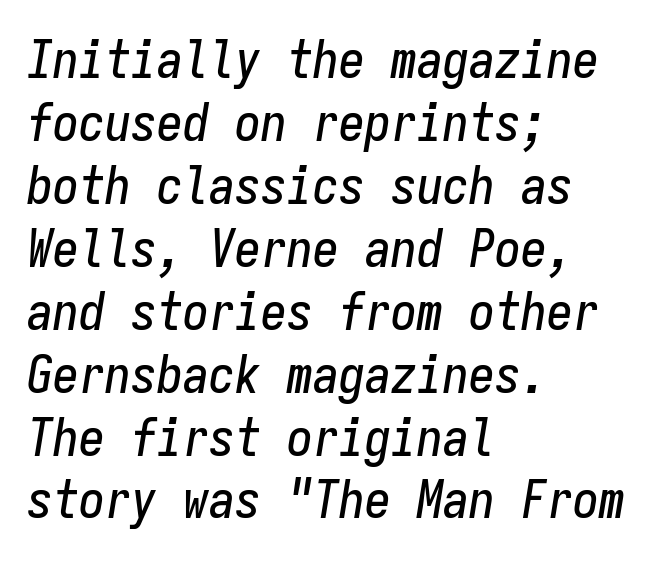
Q: Is the text italic (slanted)? A: Yes, it leans right by about 9 degrees.
Q: Is the text underlined? A: No.
Q: How is the paragraph aligned? A: Left-aligned.
Q: Is the spacing between letters normal or unusually wide? A: Normal.
Q: Width (condensed, normal, or wide)? A: Condensed.
Q: Stroke contrast? A: Low.
Q: x-height? A: Medium.
Q: Monospaced? A: Yes.
